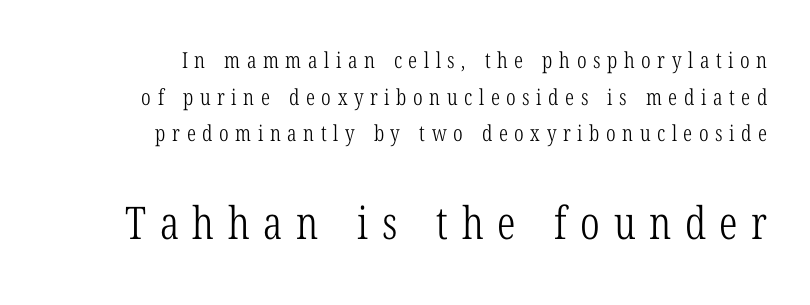
{"serif": "yes", "italic": "no", "bold": "no", "weight": "light", "width": "condensed", "stroke_contrast": "low", "x_height": "medium", "monospaced": "no", "underline": "no", "align": "right", "line_spacing": "normal", "line_spacing_ratio": 1.66, "letter_spacing": "wide", "letter_spacing_em": 0.3, "larger_block": "second", "size_ratio": 2.05, "glyph_px": 45}
